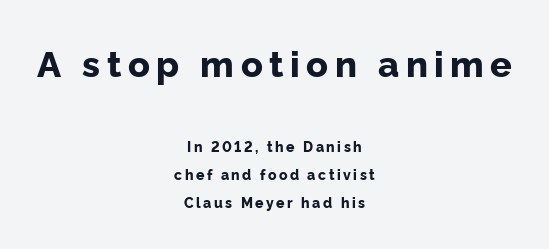
The image shows 36 px bold sans-serif type, upright; set centered, loose line spacing (1.99x), not underlined; the first (top) block is 2.57x larger; low stroke contrast and a medium x-height.
